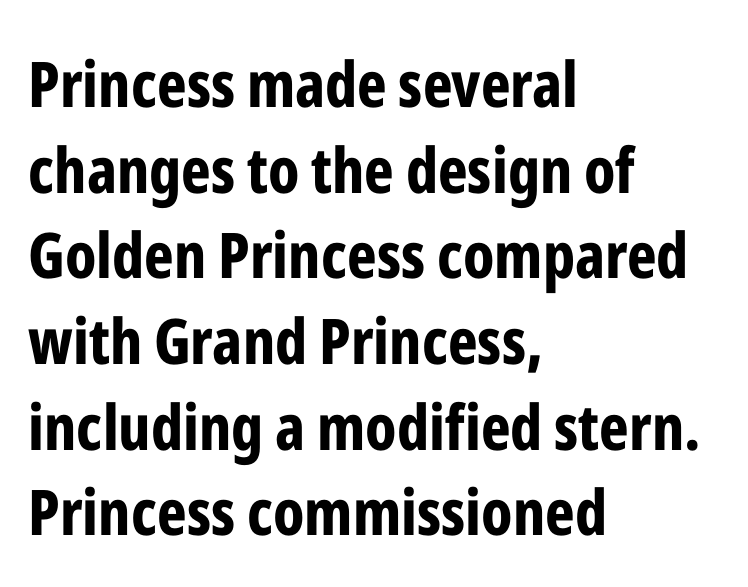
The image shows 63 px bold, condensed sans-serif type, upright; set left-aligned, normal line spacing (1.36x), normal letter spacing, not underlined; low stroke contrast and a medium x-height.
